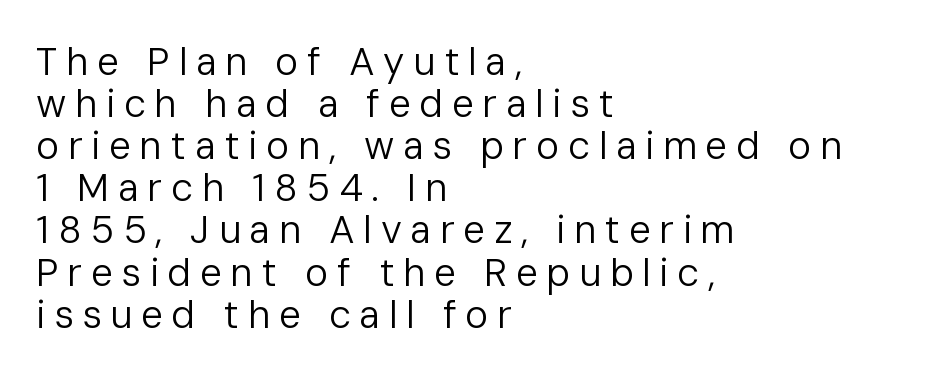
Q: Is the text bold? A: No.
Q: Is the text italic (slanted)? A: No, it is upright.
Q: Is the typeface a serif or a sans-serif typeface? A: Sans-serif.
Q: Is the text underlined? A: No.
Q: How is the paragraph aligned? A: Left-aligned.
Q: Is the spacing between letters normal or unusually wide? A: Unusually wide.
Q: Is the spacing between lines tight, normal or loose? A: Tight.
Q: Width (condensed, normal, or wide)? A: Normal.
Q: Stroke contrast? A: Low.
Q: x-height? A: Medium.
Q: Monospaced? A: No.
